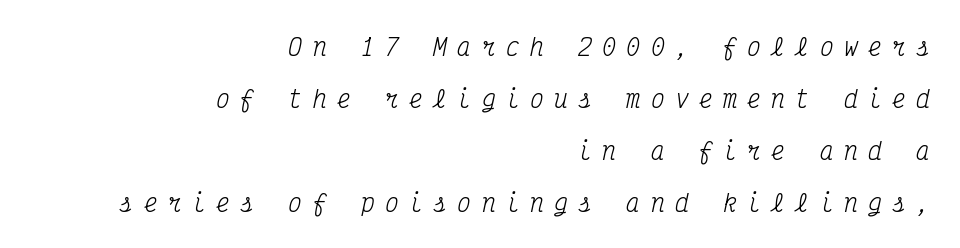
The image shows 23 px text type, italic (leaning right); set right-aligned, loose line spacing (2.26x), unusually wide letter spacing (+0.45 em), not underlined.
